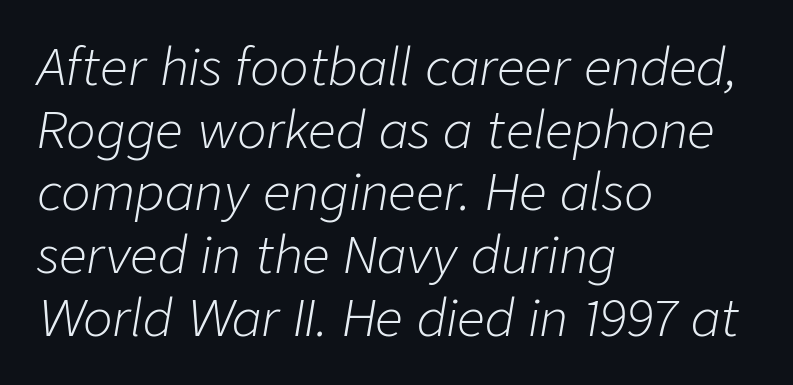
The image shows 49 px light type, italic (leaning right); set left-aligned, normal line spacing (1.28x), normal letter spacing, not underlined; low stroke contrast and a medium x-height.
